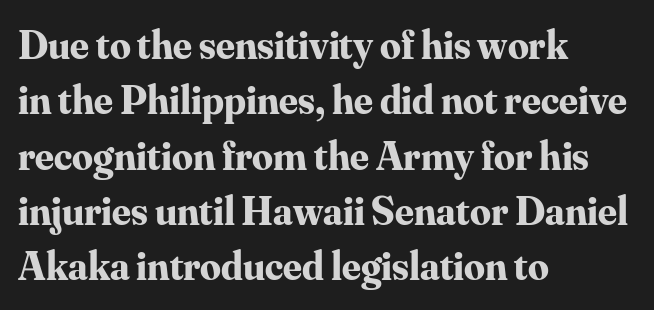
The image shows 41 px bold serif type, upright; set left-aligned, normal line spacing (1.35x), normal letter spacing, not underlined; medium stroke contrast and a small x-height.
